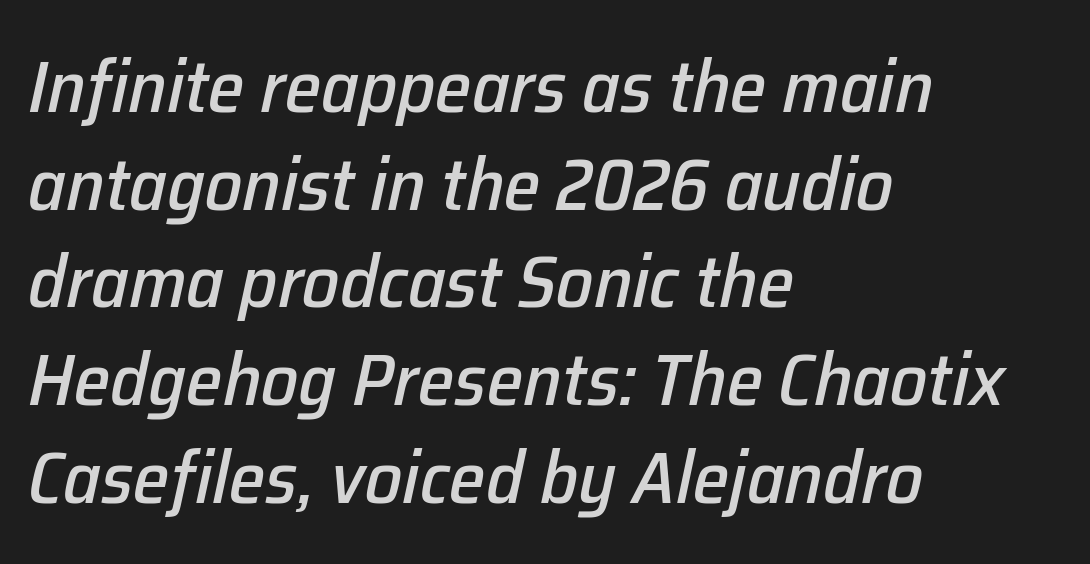
{"italic": "yes", "lean": "right", "slant_degrees": 12, "width": "normal", "stroke_contrast": "low", "x_height": "medium", "monospaced": "no", "underline": "no", "align": "left", "line_spacing": "normal", "line_spacing_ratio": 1.32, "letter_spacing": "normal", "letter_spacing_em": 0.0, "glyph_px": 74}
